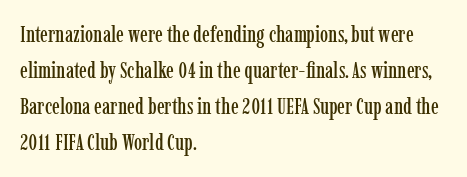
The image shows 23 px text type, upright; set left-aligned, normal line spacing (1.57x), normal letter spacing, not underlined.
